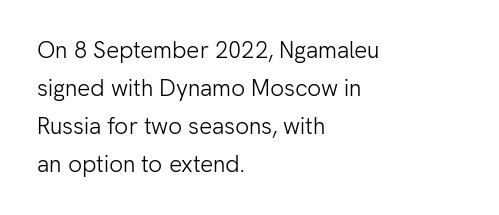
Q: Is the text bold? A: No.
Q: Is the text italic (slanted)? A: No, it is upright.
Q: Is the text underlined? A: No.
Q: How is the paragraph aligned? A: Left-aligned.
Q: Is the spacing between letters normal or unusually wide? A: Normal.
Q: Is the spacing between lines tight, normal or loose? A: Normal.
